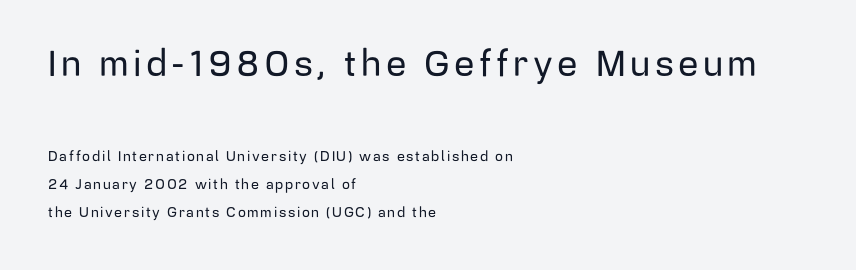
Rule under the text: the space is simply empty. You could not count columns in this text — the font is proportionally spaced. One glance says open: line gaps are wider than usual. The lettering holds an erect, upright posture throughout. Notice how the passage keeps a crisp vertical edge on the left only.
